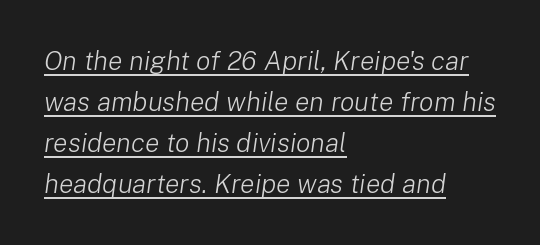
Leading: standard. Short note: letters normally spaced. Rendered with sloped, italic letterforms. Is this a heavy cut? Hardly; it is regular or lighter. Somebody hit Ctrl+U on this one — the words are underlined.
